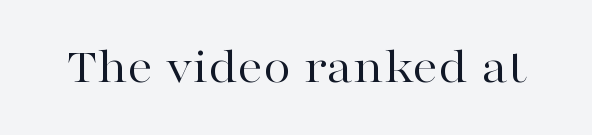
{"serif": "yes", "italic": "no", "bold": "no", "weight": "regular", "width": "wide", "stroke_contrast": "high", "x_height": "medium", "monospaced": "no", "underline": "no", "letter_spacing": "normal", "letter_spacing_em": 0.0, "glyph_px": 51}
